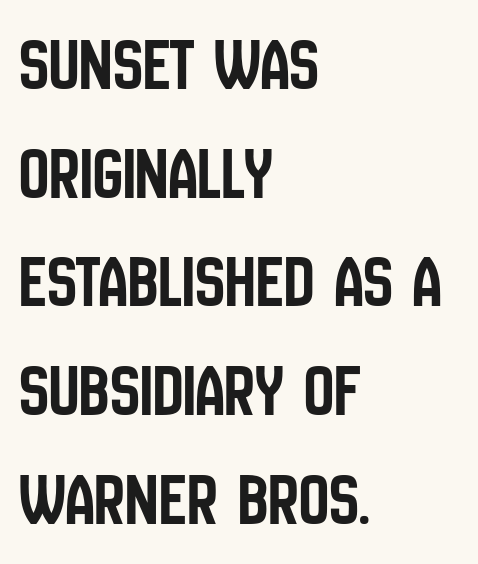
The image shows 75 px condensed sans-serif type, upright; set left-aligned, normal line spacing (1.45x), normal letter spacing, not underlined; low stroke contrast and a large x-height.
